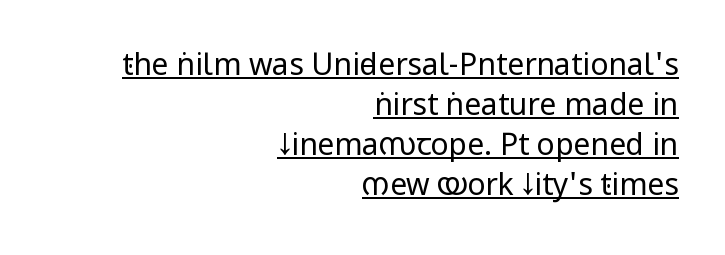
Q: Is the text bold? A: No.
Q: Is the text italic (slanted)? A: No, it is upright.
Q: Is the typeface a serif or a sans-serif typeface? A: Sans-serif.
Q: Is the text underlined? A: Yes.
Q: How is the paragraph aligned? A: Right-aligned.
Q: Is the spacing between letters normal or unusually wide? A: Normal.
Q: Is the spacing between lines tight, normal or loose? A: Normal.
Q: Width (condensed, normal, or wide)? A: Condensed.
Q: Stroke contrast? A: Low.
Q: x-height? A: Large.
Q: Monospaced? A: No.
